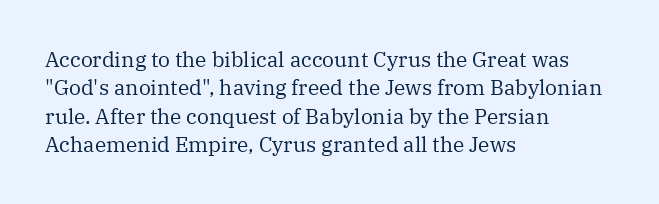
{"italic": "no", "bold": "no", "underline": "no", "align": "left", "line_spacing": "normal", "line_spacing_ratio": 1.35, "letter_spacing": "normal", "letter_spacing_em": 0.0, "glyph_px": 21}
